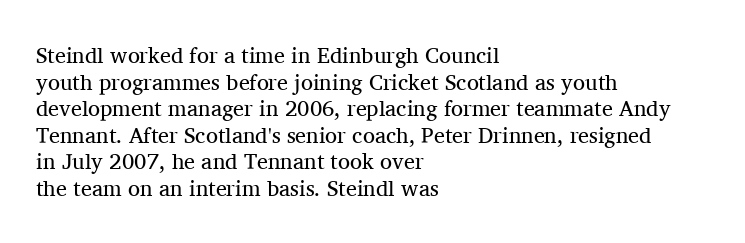
The face used here is rendered with its standard letterfit. The rag falls on the right side of this text block. The typeface has the unassuming heft of standard copy or less. Italic: no, the glyphs are upright roman.
